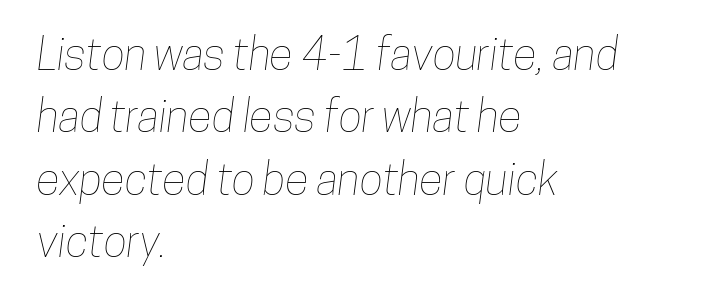
Regarding leading, the lines here are spaced in the standard way. Is the block centered? No — it sits flush against the left margin. A typesetter would call this proportional, since set widths differ per character. Does extra space separate the letters? No, they use regular spacing. This rendering features lettering with no underline.
